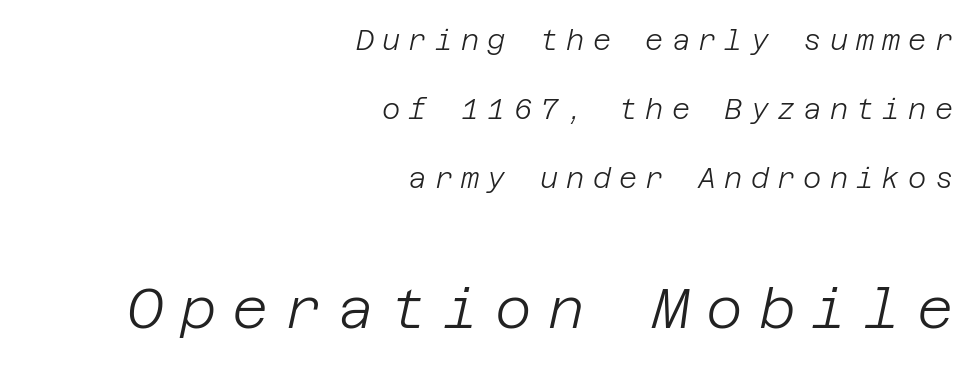
Line ends are locked; line starts wander. A typesetter would call this leading open, well beyond the default. The rendering applies a slant to the glyphs. How are the letters spaced? Widely, with obvious added tracking.
